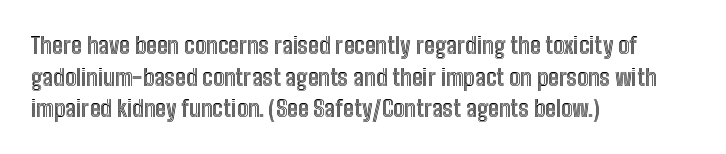
The image shows 23 px text type, upright; set left-aligned, normal line spacing (1.38x), normal letter spacing, not underlined.
